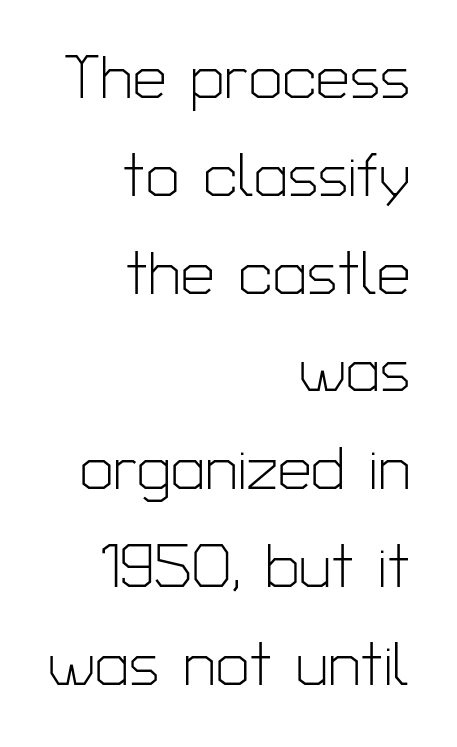
The rendering keeps characters at their native spacing. No word sits above an underline. One-word summary of the alignment: right. These lines were composed using upright roman letters. Stems and bowls with no extra thickness — not bold. The passage shown is typeset with a sans-serif family.
